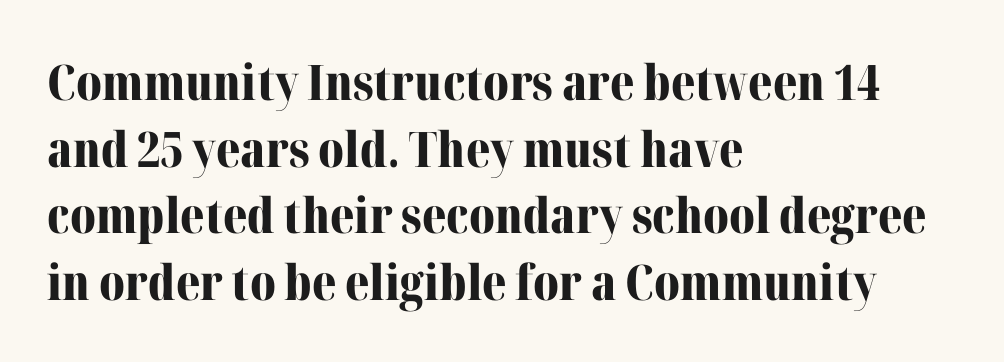
A typesetter would call this zero additional tracking. What kind of face is this? One with serifs. A typesetter would call this proportional, since set widths differ per character. Reading down the block, your eye returns to a fixed left position each line. These words are printed bold, with thick strokes throughout. Underlining? Definitely not there.
